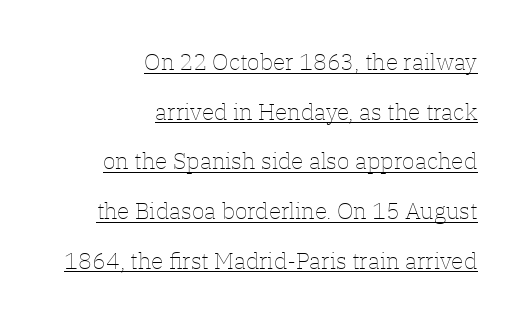
{"italic": "no", "bold": "no", "underline": "yes", "align": "right", "line_spacing": "loose", "line_spacing_ratio": 2.16, "letter_spacing": "normal", "letter_spacing_em": 0.0, "glyph_px": 23}
